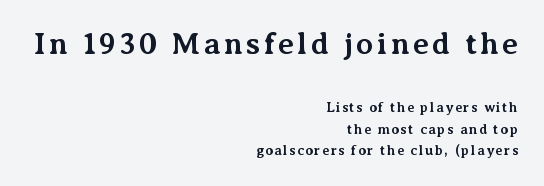
{"serif": "yes", "italic": "no", "bold": "yes", "weight": "bold", "width": "normal", "stroke_contrast": "medium", "x_height": "medium", "monospaced": "no", "underline": "no", "align": "right", "line_spacing": "normal", "line_spacing_ratio": 1.55, "larger_block": "first", "size_ratio": 2.21, "glyph_px": 31}
